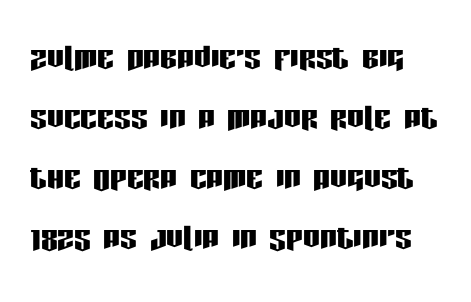
Q: Is the text italic (slanted)? A: No, it is upright.
Q: Is the typeface a serif or a sans-serif typeface? A: Sans-serif.
Q: Is the text underlined? A: No.
Q: Is the spacing between letters normal or unusually wide? A: Normal.
Q: Is the spacing between lines tight, normal or loose? A: Normal.
Q: Width (condensed, normal, or wide)? A: Condensed.
Q: Stroke contrast? A: Low.
Q: x-height? A: Large.
Q: Monospaced? A: No.
